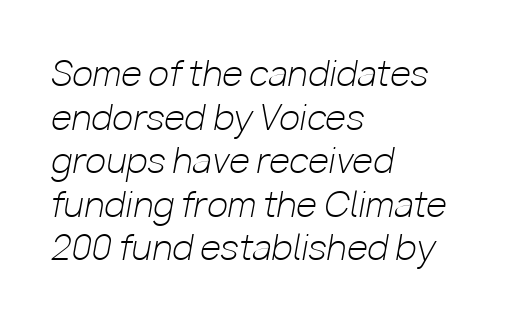
Q: Is the text bold? A: No.
Q: Is the text italic (slanted)? A: Yes, it leans right by about 10 degrees.
Q: Is the text underlined? A: No.
Q: How is the paragraph aligned? A: Left-aligned.
Q: Is the spacing between letters normal or unusually wide? A: Normal.
Q: Is the spacing between lines tight, normal or loose? A: Normal.
Q: Width (condensed, normal, or wide)? A: Normal.
Q: Stroke contrast? A: Low.
Q: x-height? A: Medium.
Q: Monospaced? A: No.
